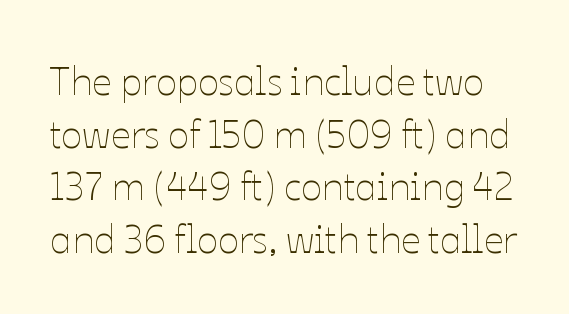
{"italic": "no", "bold": "no", "weight": "thin", "width": "normal", "stroke_contrast": "low", "x_height": "medium", "monospaced": "no", "underline": "no", "line_spacing": "normal", "line_spacing_ratio": 1.35, "letter_spacing": "normal", "letter_spacing_em": 0.0, "glyph_px": 39}
